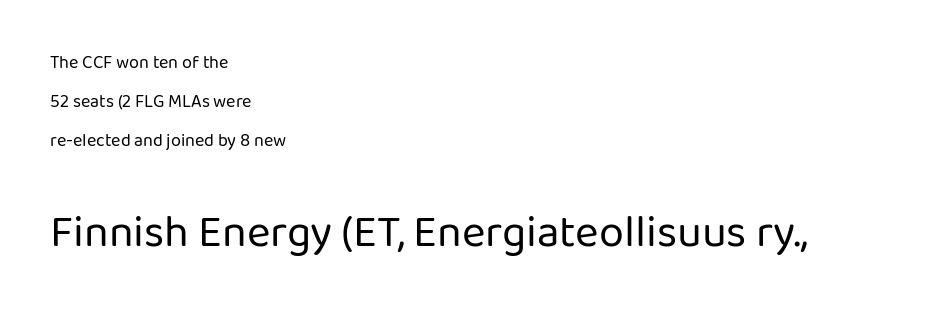
The image shows 45 px regular-weight sans-serif type, upright; set left-aligned, loose line spacing (2.16x), normal letter spacing, not underlined; the second (bottom) block is 2.5x larger; low stroke contrast and a medium x-height.
